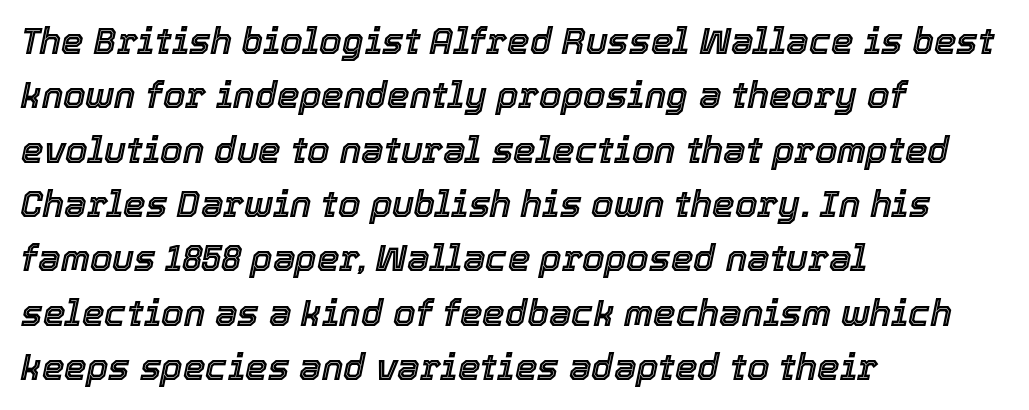
Q: Is the text italic (slanted)? A: Yes, it leans right by about 12 degrees.
Q: Is the text underlined? A: No.
Q: How is the paragraph aligned? A: Left-aligned.
Q: Is the spacing between letters normal or unusually wide? A: Normal.
Q: Is the spacing between lines tight, normal or loose? A: Normal.
Q: Width (condensed, normal, or wide)? A: Normal.
Q: x-height? A: Medium.
Q: Monospaced? A: No.
